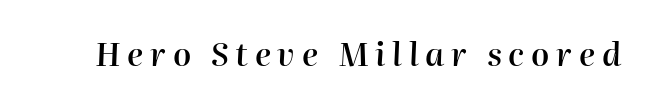
Looking at the ascenders, they clearly lean. Descenders hang freely into open space. Glyph-to-glyph distance is far greater than everyday printed text. This sample has the flowing, uneven cadence of proportional lettering.
